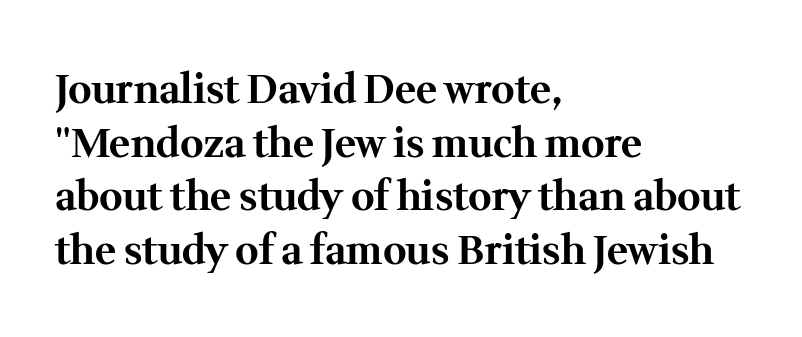
Q: Is the text bold? A: Yes.
Q: Is the text italic (slanted)? A: No, it is upright.
Q: Is the typeface a serif or a sans-serif typeface? A: Serif.
Q: Is the text underlined? A: No.
Q: How is the paragraph aligned? A: Left-aligned.
Q: Is the spacing between letters normal or unusually wide? A: Normal.
Q: Is the spacing between lines tight, normal or loose? A: Normal.
Q: Width (condensed, normal, or wide)? A: Normal.
Q: Stroke contrast? A: Medium.
Q: x-height? A: Medium.
Q: Monospaced? A: No.
